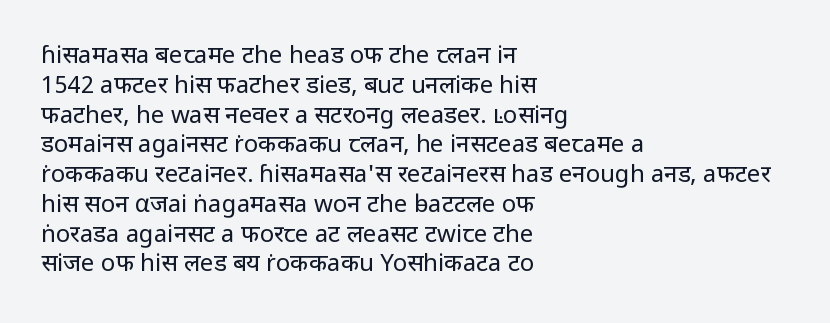
If you drew a line through each stem, it would be perfectly vertical. Tracking value appears to be zero — textbook default spacing. The rag falls on the right side of this text block. The face looks like a standard text weight, possibly lighter. The string is rendered with underlining switched off.
